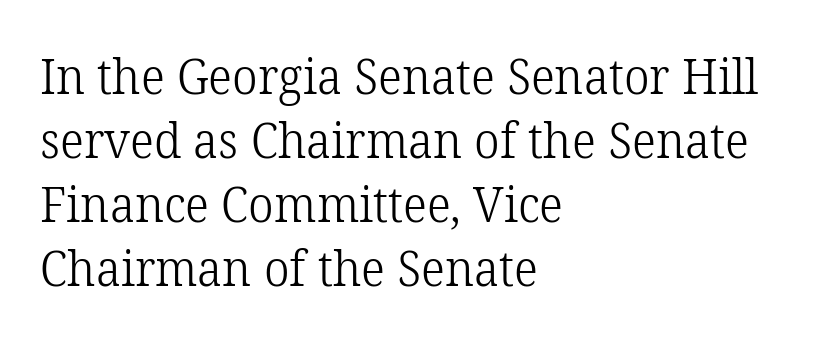
A typesetter would call this proportional, since set widths differ per character. Descenders are the only things crossing below the line. Whoever set this chose a conventional vertical rhythm. This is roman type, the default non-slanted kind. This sample uses a serif face. Tracking here is standard; glyphs follow each other at the usual distance.
